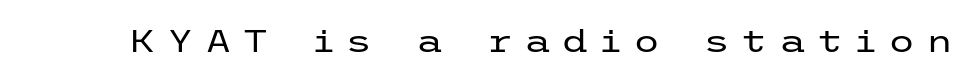
The image shows 31 px regular-weight, wide sans-serif type, upright; set unusually wide letter spacing (+0.35 em), not underlined; low stroke contrast and a medium x-height.
